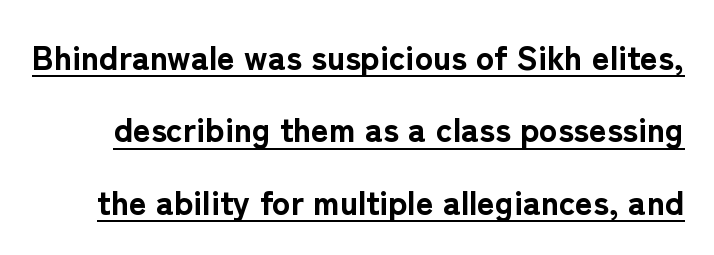
Q: Is the text bold? A: Yes.
Q: Is the text italic (slanted)? A: No, it is upright.
Q: Is the typeface a serif or a sans-serif typeface? A: Sans-serif.
Q: Is the text underlined? A: Yes.
Q: Is the spacing between letters normal or unusually wide? A: Normal.
Q: Is the spacing between lines tight, normal or loose? A: Loose.
Q: Width (condensed, normal, or wide)? A: Normal.
Q: Stroke contrast? A: Low.
Q: x-height? A: Medium.
Q: Monospaced? A: No.
